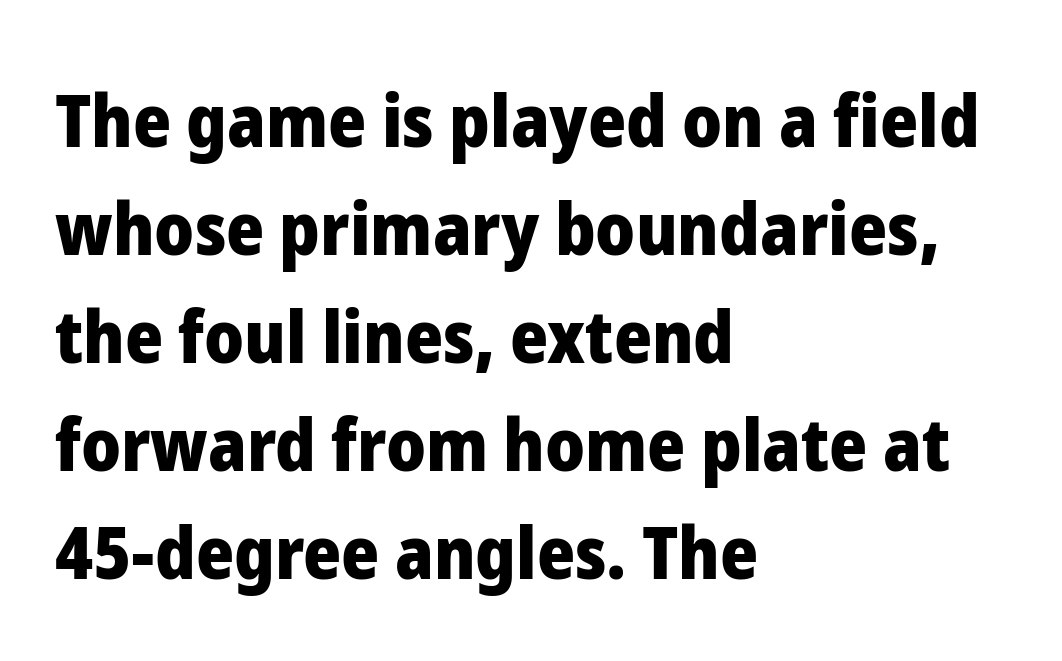
Q: Is the text bold? A: Yes.
Q: Is the text italic (slanted)? A: No, it is upright.
Q: Is the typeface a serif or a sans-serif typeface? A: Sans-serif.
Q: Is the text underlined? A: No.
Q: How is the paragraph aligned? A: Left-aligned.
Q: Is the spacing between letters normal or unusually wide? A: Normal.
Q: Is the spacing between lines tight, normal or loose? A: Normal.
Q: Width (condensed, normal, or wide)? A: Normal.
Q: Stroke contrast? A: Low.
Q: x-height? A: Medium.
Q: Monospaced? A: No.
